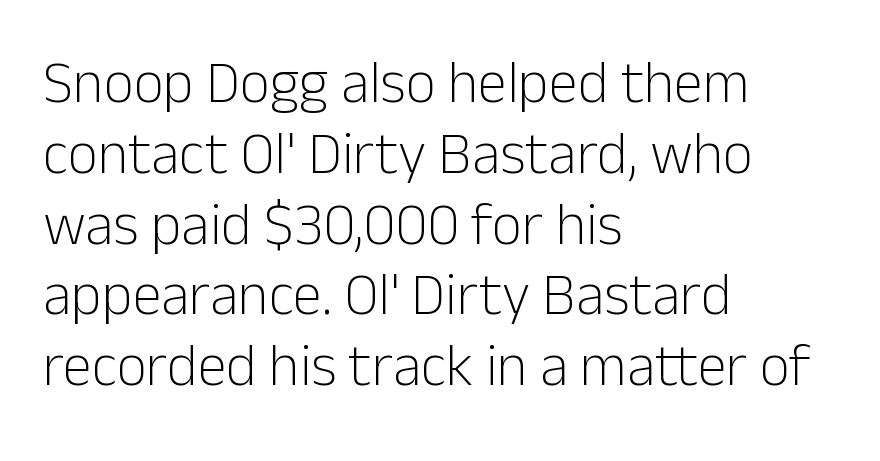
The image shows 59 px light sans-serif type, upright; set left-aligned, line spacing 1.2x, normal letter spacing, not underlined; low stroke contrast and a medium x-height.
